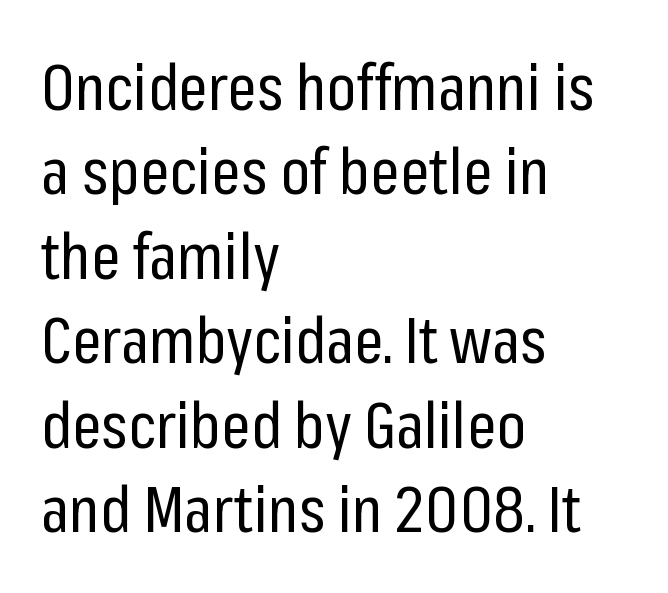
Q: Is the text bold? A: No.
Q: Is the text italic (slanted)? A: No, it is upright.
Q: Is the typeface a serif or a sans-serif typeface? A: Sans-serif.
Q: Is the text underlined? A: No.
Q: How is the paragraph aligned? A: Left-aligned.
Q: Is the spacing between letters normal or unusually wide? A: Normal.
Q: Is the spacing between lines tight, normal or loose? A: Normal.
Q: Width (condensed, normal, or wide)? A: Condensed.
Q: Stroke contrast? A: Low.
Q: x-height? A: Medium.
Q: Monospaced? A: No.
